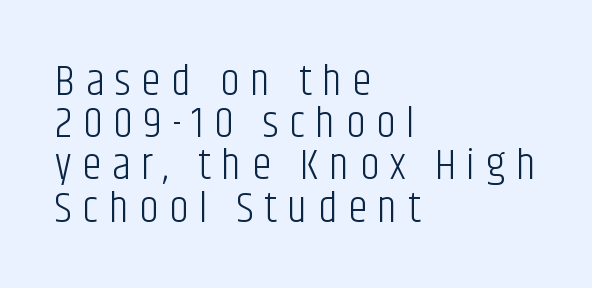
Q: Is the text bold? A: No.
Q: Is the text italic (slanted)? A: No, it is upright.
Q: Is the typeface a serif or a sans-serif typeface? A: Sans-serif.
Q: Is the text underlined? A: No.
Q: How is the paragraph aligned? A: Left-aligned.
Q: Is the spacing between letters normal or unusually wide? A: Unusually wide.
Q: Is the spacing between lines tight, normal or loose? A: Tight.
Q: Width (condensed, normal, or wide)? A: Condensed.
Q: Stroke contrast? A: Low.
Q: x-height? A: Large.
Q: Monospaced? A: No.
